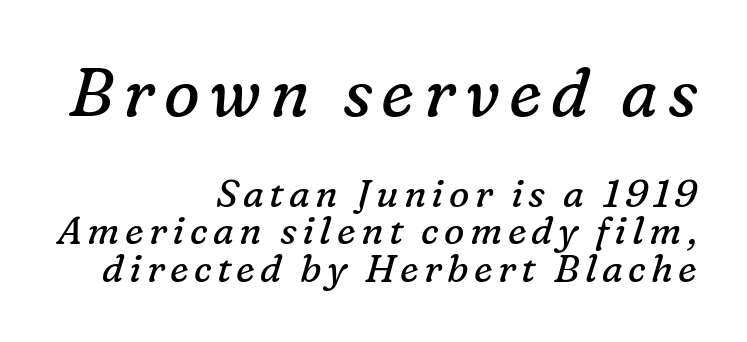
The image shows 67 px regular-weight serif type, italic (leaning right); set right-aligned, tight line spacing (0.98x), not underlined; the first (top) block is 1.76x larger; low stroke contrast and a medium x-height.
